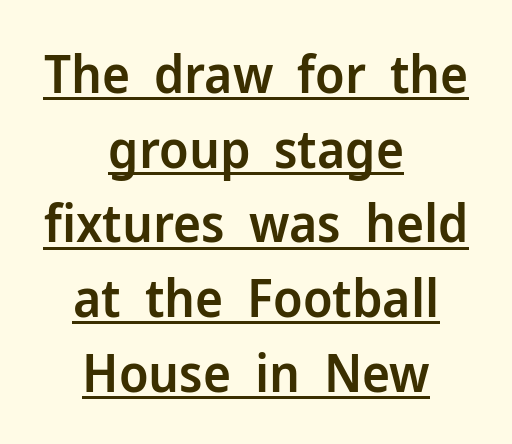
The image shows 53 px semibold sans-serif type, upright; set centered, normal line spacing (1.41x), normal letter spacing, underlined; low stroke contrast and a medium x-height.
